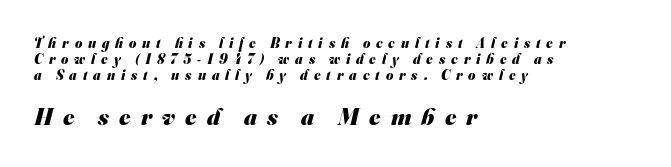
The image shows 24 px bold type; set left-aligned, tight line spacing (1.15x), unusually wide letter spacing (+0.42 em), not underlined; the second (bottom) block is 1.71x larger.
